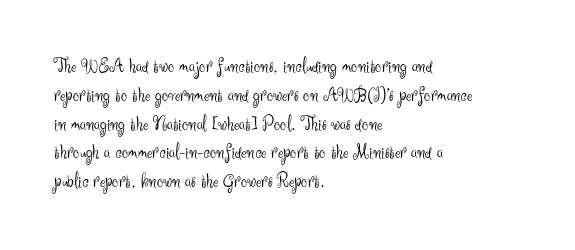
{"italic": "no", "bold": "no", "underline": "no", "align": "left", "line_spacing": "normal", "line_spacing_ratio": 1.44, "letter_spacing": "normal", "letter_spacing_em": 0.0, "glyph_px": 20}
